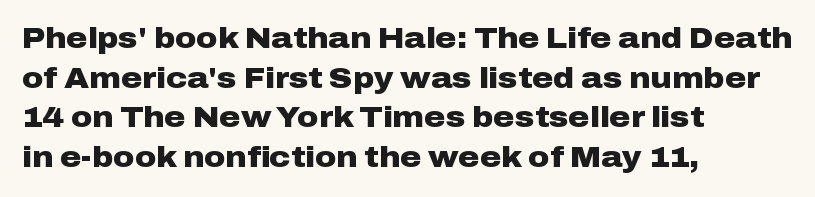
The sample has been set heavy, in full bold. These lines are set flush left with a ragged right edge. What's the leading like? Ordinary, nothing unusual. Classification — sans serif.
